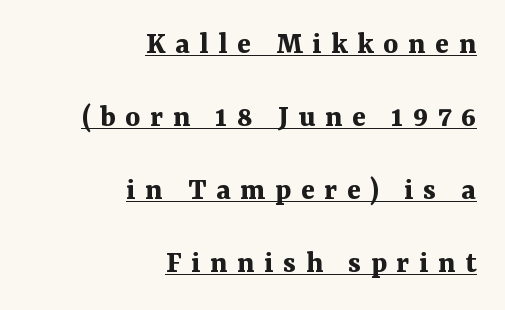
The image shows 32 px bold serif type, upright; set right-aligned, loose line spacing (2.28x), unusually wide letter spacing (+0.3 em), underlined; medium stroke contrast and a medium x-height.
